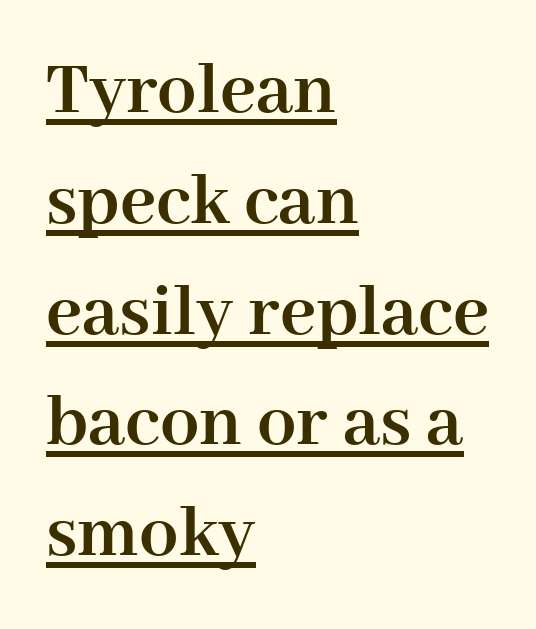
The image shows 78 px semibold serif type, upright; set left-aligned, normal line spacing (1.42x), normal letter spacing, underlined; high stroke contrast and a medium x-height.
